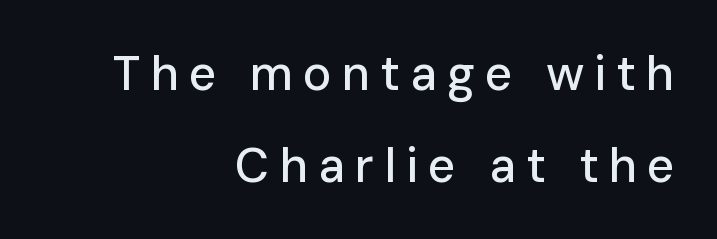
{"serif": "no", "italic": "no", "width": "normal", "stroke_contrast": "low", "x_height": "medium", "monospaced": "no", "underline": "no", "align": "right", "line_spacing": "loose", "line_spacing_ratio": 1.91, "letter_spacing": "wide", "letter_spacing_em": 0.21, "glyph_px": 48}
